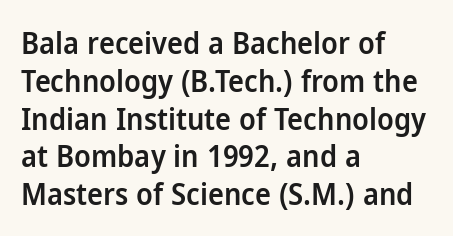
The image shows 30 px semibold sans-serif type, upright; set left-aligned, normal line spacing (1.26x), normal letter spacing, not underlined; low stroke contrast and a medium x-height.
